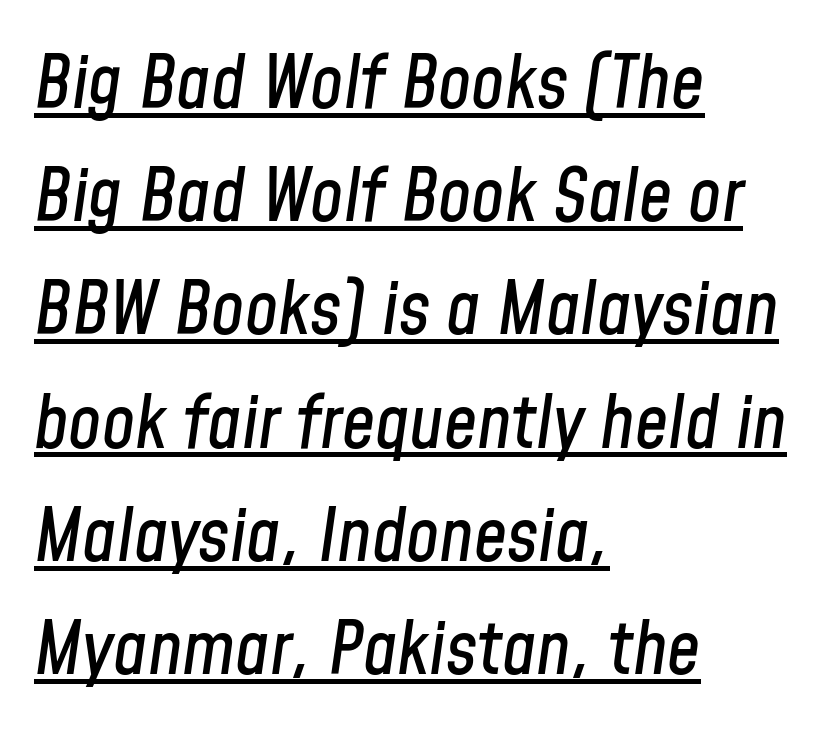
Each letter keeps its own natural width here, so spacing adapts to shape. Looks like someone drew a line under every word here. Where is the straight margin? On the left. The whole block is typeset with a tilt. Regarding leading, the lines here are spaced in the standard way.
